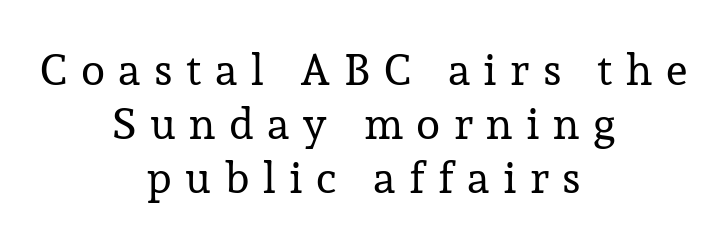
{"serif": "yes", "italic": "no", "bold": "no", "weight": "regular", "width": "normal", "stroke_contrast": "low", "x_height": "medium", "monospaced": "no", "underline": "no", "align": "center", "line_spacing_ratio": 1.23, "letter_spacing": "wide", "letter_spacing_em": 0.31, "glyph_px": 44}
